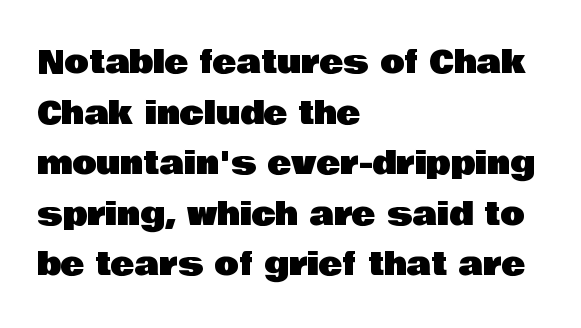
Q: Is the text italic (slanted)? A: No, it is upright.
Q: Is the typeface a serif or a sans-serif typeface? A: Sans-serif.
Q: Is the text underlined? A: No.
Q: How is the paragraph aligned? A: Left-aligned.
Q: Is the spacing between letters normal or unusually wide? A: Normal.
Q: Is the spacing between lines tight, normal or loose? A: Normal.
Q: Width (condensed, normal, or wide)? A: Normal.
Q: Stroke contrast? A: Low.
Q: x-height? A: Large.
Q: Monospaced? A: No.
